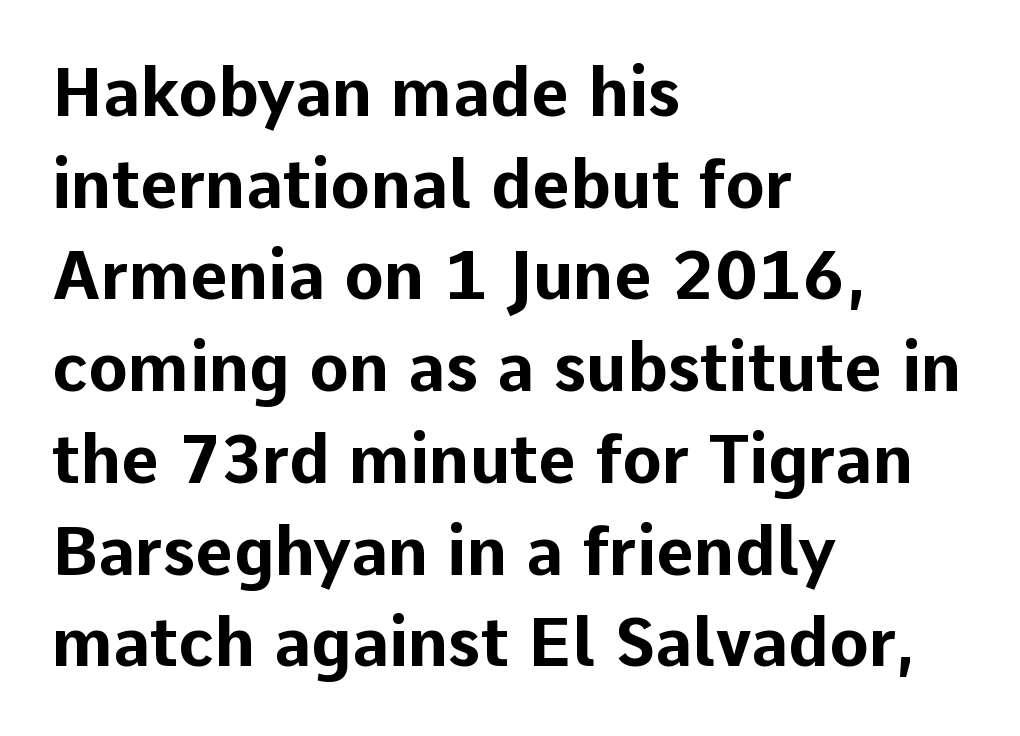
Q: Is the text bold? A: Yes.
Q: Is the text italic (slanted)? A: No, it is upright.
Q: Is the typeface a serif or a sans-serif typeface? A: Sans-serif.
Q: Is the text underlined? A: No.
Q: How is the paragraph aligned? A: Left-aligned.
Q: Is the spacing between letters normal or unusually wide? A: Normal.
Q: Is the spacing between lines tight, normal or loose? A: Normal.
Q: Width (condensed, normal, or wide)? A: Normal.
Q: Stroke contrast? A: Low.
Q: x-height? A: Medium.
Q: Monospaced? A: No.
